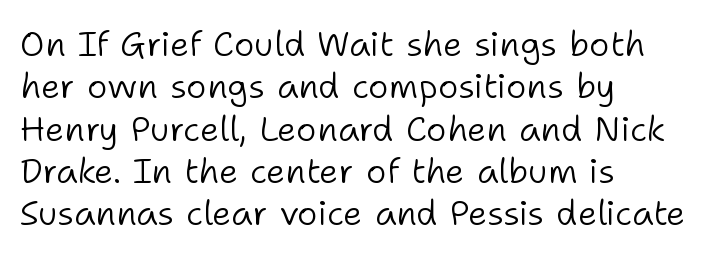
Each letter keeps its own natural width here, so spacing adapts to shape. Horizontal alignment here is leftward, the default for most running prose. The passage shown is typeset with a sans-serif family. No letter is thick-stroked: the sample isn't bold. The specimen reads as upright at a glance. Descenders hang freely into open space.
